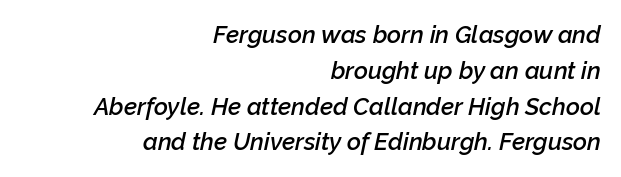
The image shows 24 px text type, italic (leaning right); set right-aligned, normal line spacing (1.49x), normal letter spacing, not underlined.
